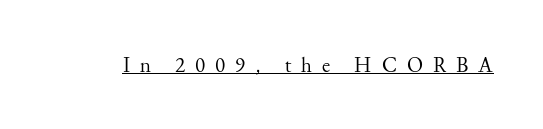
Underline: present. The lettering stays uniformly vertical, giving the passage a roman look. Someone cranked the tracking dial way up on this one. Counters stay open thanks to moderate or lighter strokes.
